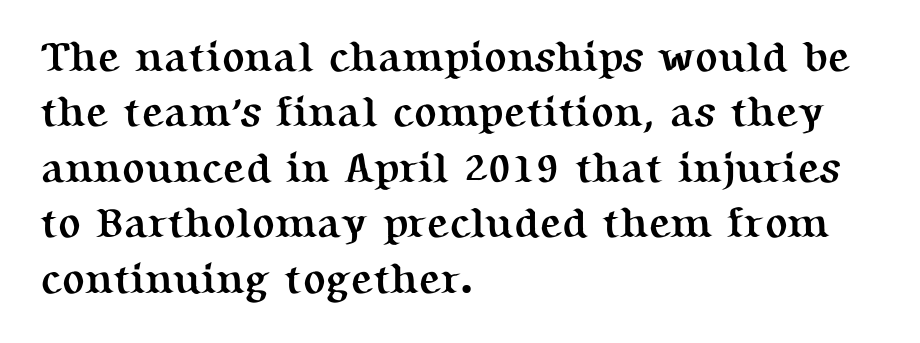
Q: Is the text bold? A: Yes.
Q: Is the text italic (slanted)? A: No, it is upright.
Q: Is the typeface a serif or a sans-serif typeface? A: Serif.
Q: Is the text underlined? A: No.
Q: How is the paragraph aligned? A: Left-aligned.
Q: Is the spacing between letters normal or unusually wide? A: Normal.
Q: Is the spacing between lines tight, normal or loose? A: Normal.
Q: Width (condensed, normal, or wide)? A: Normal.
Q: Stroke contrast? A: Medium.
Q: x-height? A: Medium.
Q: Monospaced? A: No.
